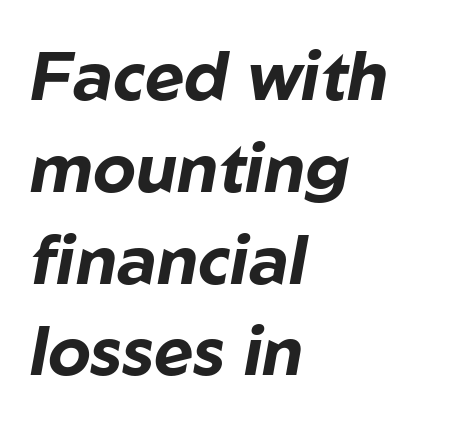
Q: Is the text bold? A: Yes.
Q: Is the text italic (slanted)? A: Yes, it leans right by about 10 degrees.
Q: Is the text underlined? A: No.
Q: How is the paragraph aligned? A: Left-aligned.
Q: Is the spacing between letters normal or unusually wide? A: Normal.
Q: Is the spacing between lines tight, normal or loose? A: Normal.
Q: Width (condensed, normal, or wide)? A: Normal.
Q: Stroke contrast? A: Low.
Q: x-height? A: Medium.
Q: Monospaced? A: No.
